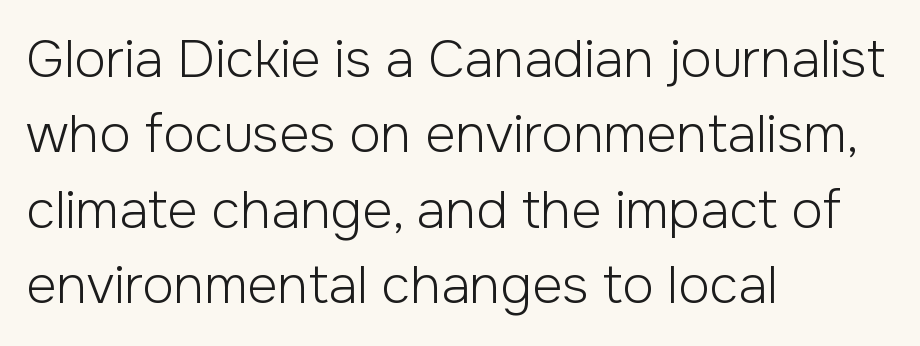
The image shows 52 px light sans-serif type, upright; set left-aligned, normal line spacing (1.45x), normal letter spacing, not underlined; low stroke contrast and a medium x-height.
